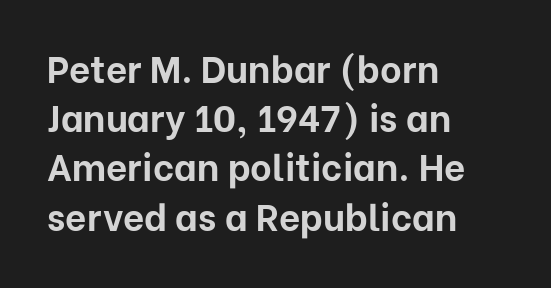
The image shows 37 px bold sans-serif type, upright; set left-aligned, normal line spacing (1.33x), normal letter spacing, not underlined; low stroke contrast and a medium x-height.
